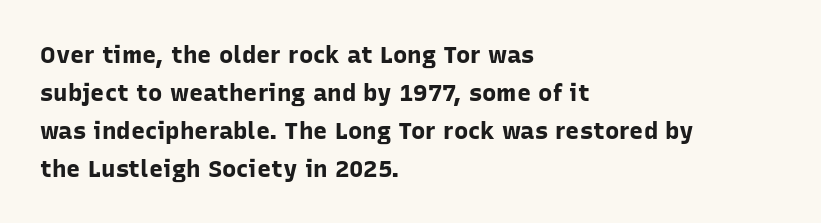
{"italic": "no", "bold": "yes", "underline": "no", "align": "left", "line_spacing": "normal", "line_spacing_ratio": 1.58, "letter_spacing": "normal", "letter_spacing_em": 0.0, "glyph_px": 24}
